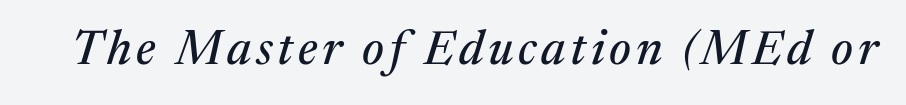
{"serif": "yes", "italic": "yes", "lean": "right", "slant_degrees": 17, "width": "normal", "stroke_contrast": "medium", "x_height": "medium", "monospaced": "no", "underline": "no", "glyph_px": 48}
